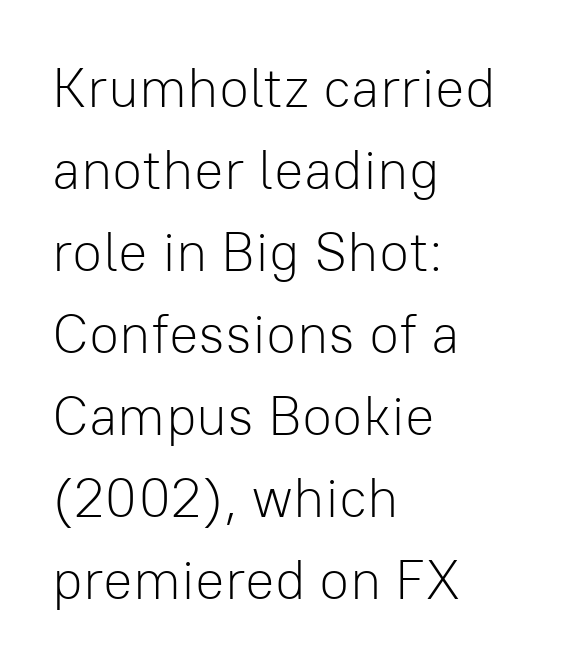
Type style note: lacks serifs. Standard letterfit; no display-style spreading of the glyphs. The space between consecutive lines is moderate. The passage shown is typed in a proportional face where columns would drift. The ragged edge is on the right, which tells us the setting is flush left.
